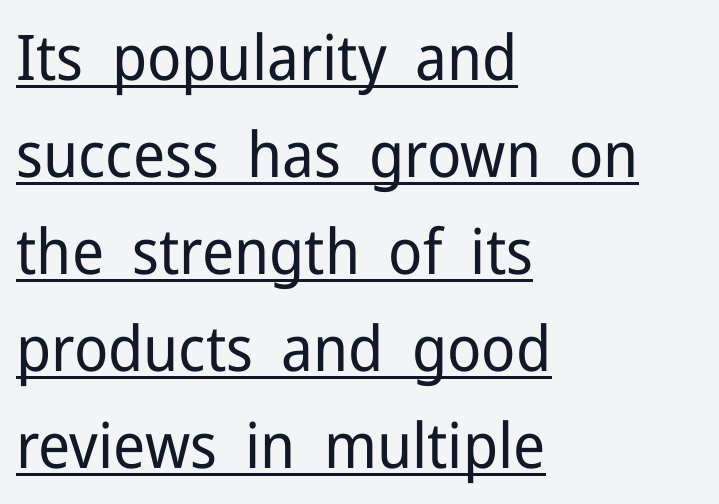
{"serif": "no", "italic": "no", "bold": "no", "weight": "regular", "width": "normal", "stroke_contrast": "low", "x_height": "medium", "monospaced": "no", "underline": "yes", "align": "left", "line_spacing": "normal", "line_spacing_ratio": 1.54, "letter_spacing": "normal", "letter_spacing_em": 0.0, "glyph_px": 63}
